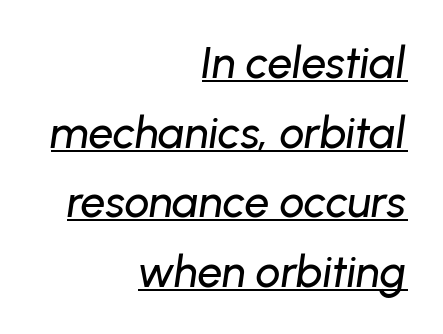
{"italic": "yes", "lean": "right", "slant_degrees": 8, "width": "normal", "stroke_contrast": "low", "x_height": "medium", "monospaced": "no", "underline": "yes", "align": "right", "line_spacing": "normal", "line_spacing_ratio": 1.58, "letter_spacing": "normal", "letter_spacing_em": 0.0, "glyph_px": 44}
